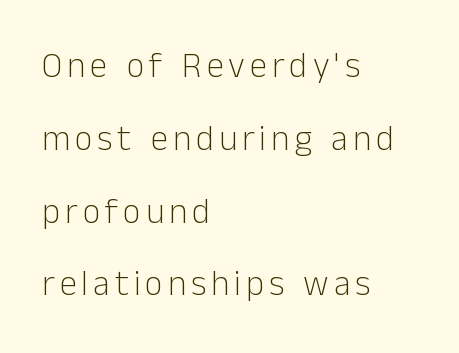
Q: Is the text bold? A: No.
Q: Is the text italic (slanted)? A: No, it is upright.
Q: Is the typeface a serif or a sans-serif typeface? A: Sans-serif.
Q: Is the text underlined? A: No.
Q: How is the paragraph aligned? A: Left-aligned.
Q: Is the spacing between lines tight, normal or loose? A: Loose.
Q: Width (condensed, normal, or wide)? A: Normal.
Q: Stroke contrast? A: Low.
Q: x-height? A: Medium.
Q: Monospaced? A: No.
